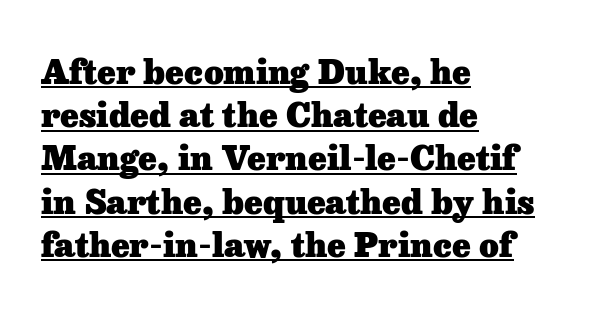
Here the glyphs are tracked normally, forming tight word shapes. These characters rest on top of a visible drawn line. Is there much room between lines? A standard amount, neither cramped nor airy. This sample uses a serif face.
